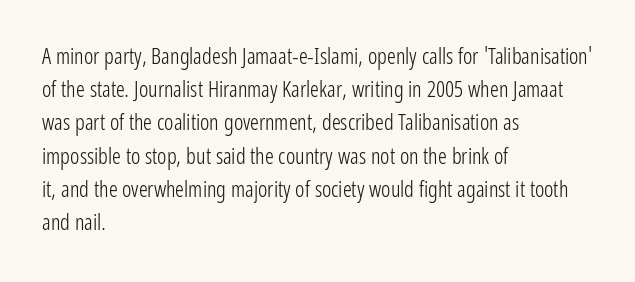
Q: Is the text bold? A: No.
Q: Is the text italic (slanted)? A: No, it is upright.
Q: Is the text underlined? A: No.
Q: How is the paragraph aligned? A: Left-aligned.
Q: Is the spacing between letters normal or unusually wide? A: Normal.
Q: Is the spacing between lines tight, normal or loose? A: Normal.
